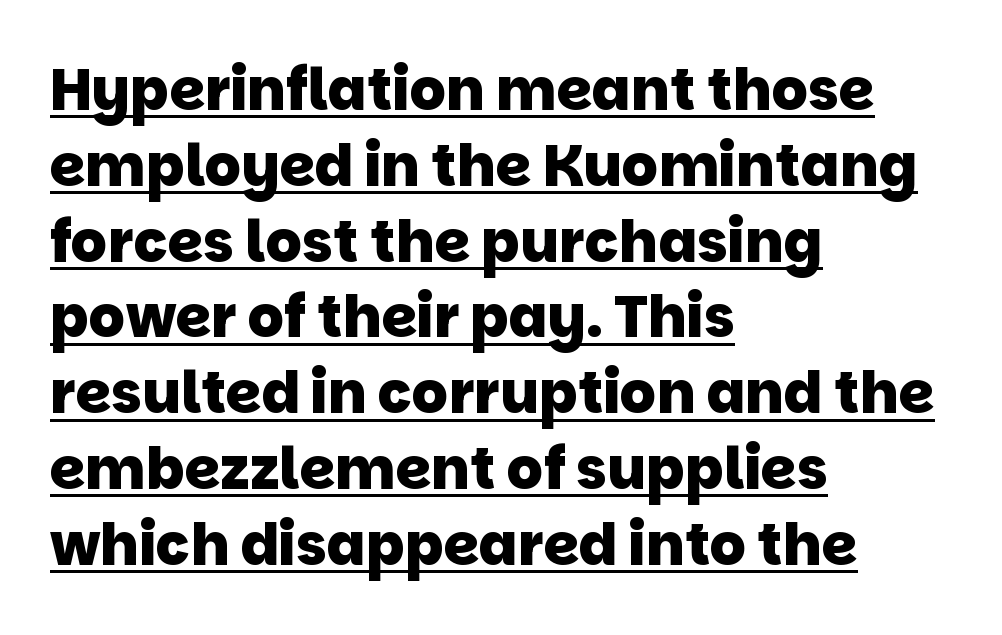
{"serif": "no", "bold": "yes", "weight": "heavy", "width": "normal", "stroke_contrast": "low", "x_height": "large", "monospaced": "no", "underline": "yes", "align": "left", "line_spacing": "normal", "line_spacing_ratio": 1.33, "letter_spacing": "normal", "letter_spacing_em": 0.0, "glyph_px": 57}
